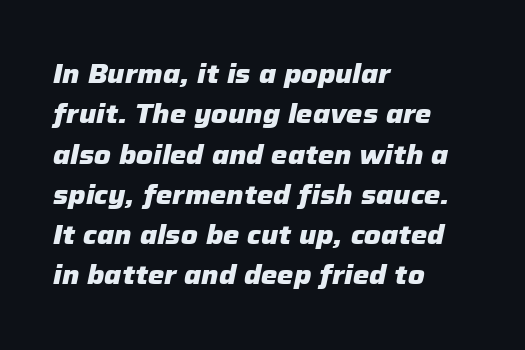
{"italic": "yes", "lean": "right", "slant_degrees": 12, "bold": "yes", "underline": "no", "align": "left", "line_spacing": "normal", "line_spacing_ratio": 1.55, "letter_spacing": "normal", "letter_spacing_em": 0.0, "glyph_px": 26}
